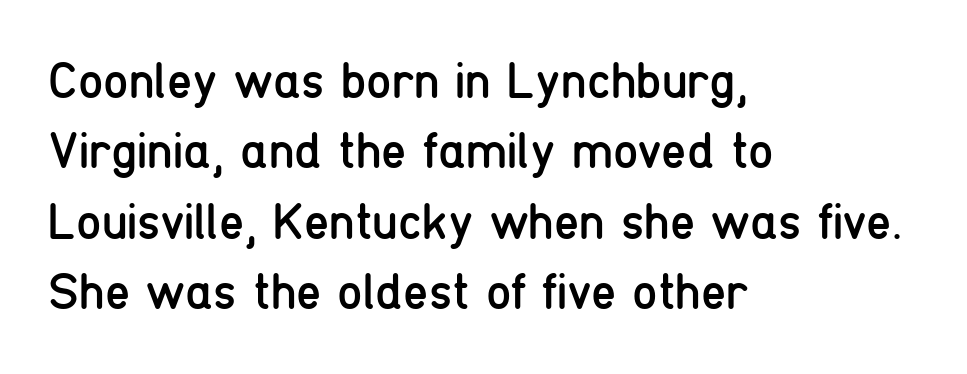
Q: Is the text bold? A: No.
Q: Is the text italic (slanted)? A: No, it is upright.
Q: Is the typeface a serif or a sans-serif typeface? A: Sans-serif.
Q: Is the text underlined? A: No.
Q: How is the paragraph aligned? A: Left-aligned.
Q: Is the spacing between letters normal or unusually wide? A: Normal.
Q: Is the spacing between lines tight, normal or loose? A: Normal.
Q: Width (condensed, normal, or wide)? A: Condensed.
Q: Stroke contrast? A: Low.
Q: x-height? A: Medium.
Q: Monospaced? A: No.
